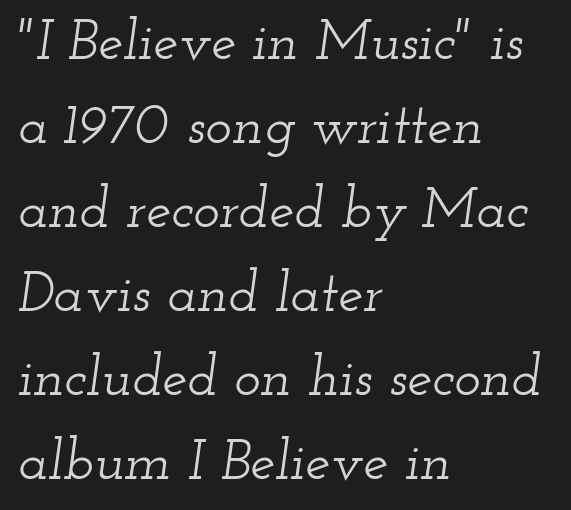
The image shows 56 px wide serif type, italic (leaning right); set left-aligned, normal line spacing (1.5x), normal letter spacing, not underlined; low stroke contrast and a small x-height.
